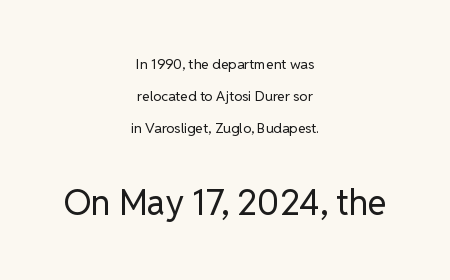
Q: Is the text bold? A: No.
Q: Is the text italic (slanted)? A: No, it is upright.
Q: Is the typeface a serif or a sans-serif typeface? A: Sans-serif.
Q: Is the text underlined? A: No.
Q: How is the paragraph aligned? A: Centered.
Q: Is the spacing between letters normal or unusually wide? A: Normal.
Q: Is the spacing between lines tight, normal or loose? A: Loose.
Q: Which block of text is set in a larger size, the first (top) or the second (bottom)? A: The second (bottom) one.
Q: Width (condensed, normal, or wide)? A: Normal.
Q: Stroke contrast? A: Low.
Q: x-height? A: Medium.
Q: Monospaced? A: No.
